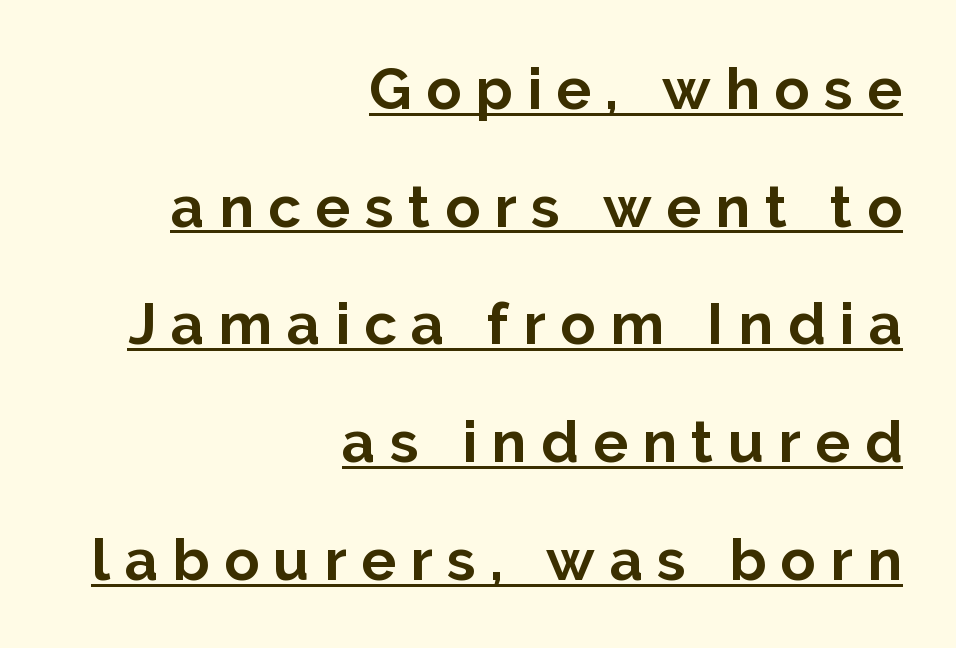
Q: Is the text bold? A: Yes.
Q: Is the text italic (slanted)? A: No, it is upright.
Q: Is the typeface a serif or a sans-serif typeface? A: Sans-serif.
Q: Is the text underlined? A: Yes.
Q: How is the paragraph aligned? A: Right-aligned.
Q: Is the spacing between letters normal or unusually wide? A: Unusually wide.
Q: Is the spacing between lines tight, normal or loose? A: Loose.
Q: Width (condensed, normal, or wide)? A: Normal.
Q: Stroke contrast? A: Low.
Q: x-height? A: Medium.
Q: Monospaced? A: No.
